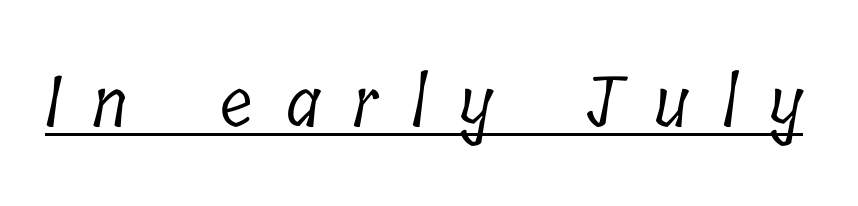
Q: Is the text bold? A: No.
Q: Is the typeface a serif or a sans-serif typeface? A: Serif.
Q: Is the text underlined? A: Yes.
Q: Is the spacing between letters normal or unusually wide? A: Unusually wide.
Q: Width (condensed, normal, or wide)? A: Condensed.
Q: Stroke contrast? A: Low.
Q: x-height? A: Medium.
Q: Monospaced? A: No.
